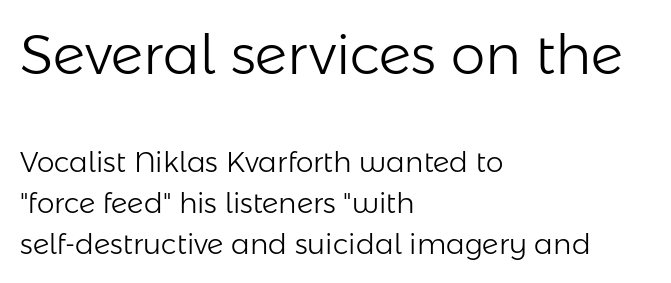
Block one is the big one; block two sits smaller underneath. Proportional: the letters do not fall into vertical columns. Bold? No — there's no thickening of the strokes. A typesetter would label this face a sans. Upright lettering throughout.
